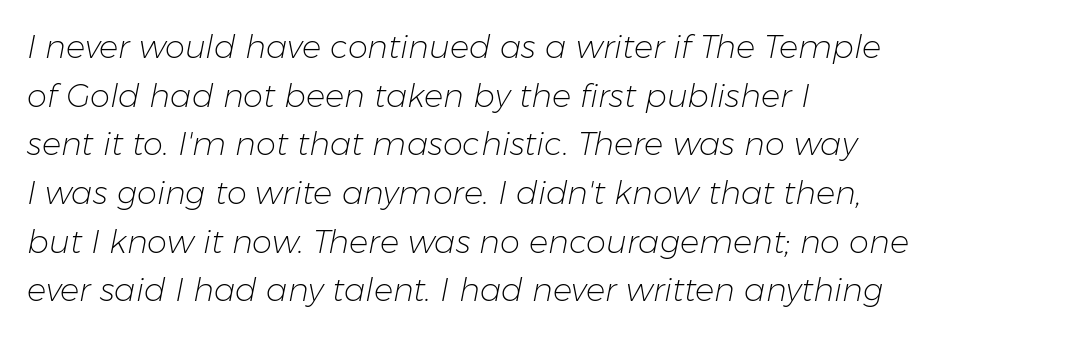
The image shows 32 px light type, italic (leaning right); set left-aligned, normal line spacing (1.52x), normal letter spacing, not underlined; low stroke contrast and a medium x-height.
